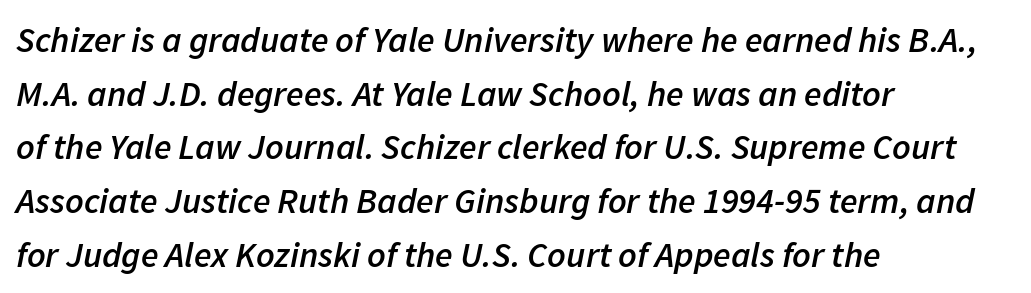
{"italic": "yes", "lean": "right", "slant_degrees": 11, "bold": "semi", "weight": "semibold", "width": "normal", "stroke_contrast": "low", "x_height": "medium", "monospaced": "no", "underline": "no", "align": "left", "line_spacing": "normal", "line_spacing_ratio": 1.49, "letter_spacing": "normal", "letter_spacing_em": 0.0, "glyph_px": 36}
